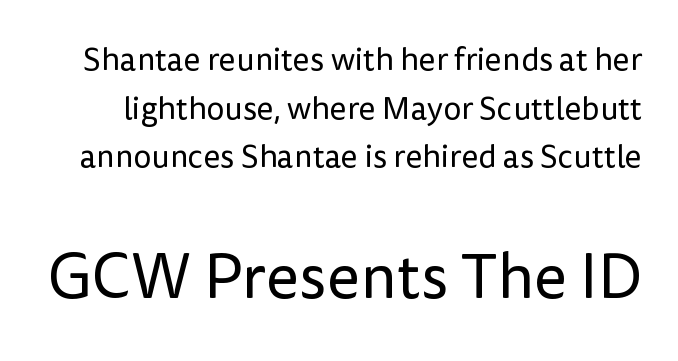
The image shows 63 px regular-weight sans-serif type, upright; set normal line spacing (1.52x), normal letter spacing, not underlined; the second (bottom) block is 1.97x larger; low stroke contrast and a medium x-height.
